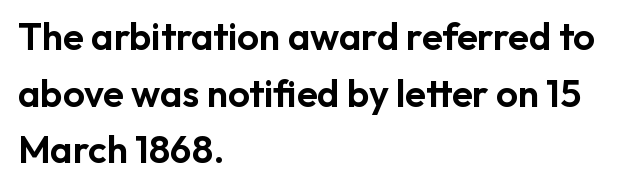
Inter-character spacing is left at the font's built-in metrics. The designer went with a sans here, leaving each stem footless. Is the block centered? No — it sits flush against the left margin. Italic: no, the glyphs are upright roman.
